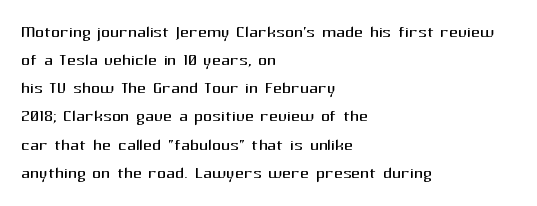
The image shows 22 px text type, upright; set left-aligned, normal line spacing (1.28x), normal letter spacing, not underlined.
